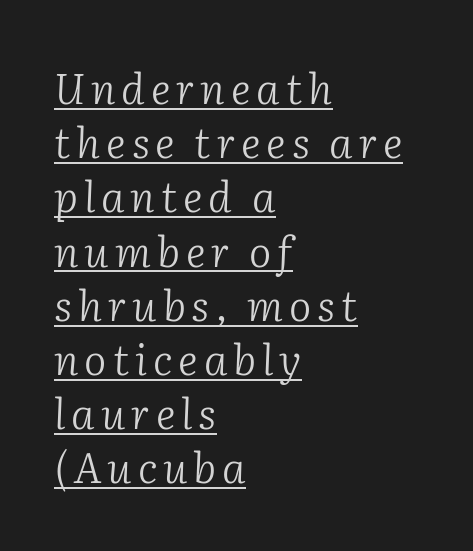
Each letter keeps its own natural width here, so spacing adapts to shape. Typeset ragged right — the left edge is the straight one. Slant detected: the letters are inclined. This is underlined copy, the kind a proofreader might mark for attention.
